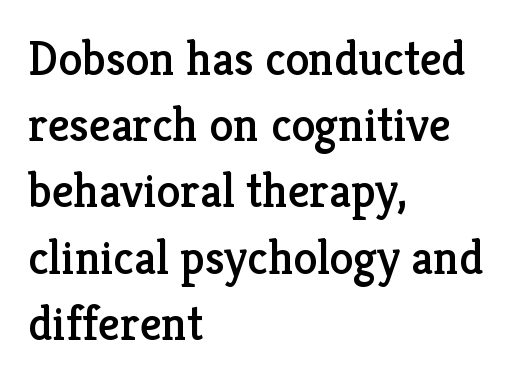
{"serif": "yes", "italic": "no", "width": "normal", "stroke_contrast": "low", "x_height": "medium", "monospaced": "no", "underline": "no", "align": "left", "line_spacing": "normal", "line_spacing_ratio": 1.38, "letter_spacing": "normal", "letter_spacing_em": 0.0, "glyph_px": 48}
